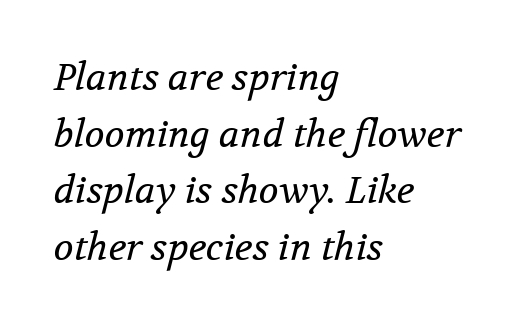
The image shows 37 px regular-weight serif type, italic (leaning right); set left-aligned, normal line spacing (1.53x), normal letter spacing, not underlined; medium stroke contrast and a medium x-height.
